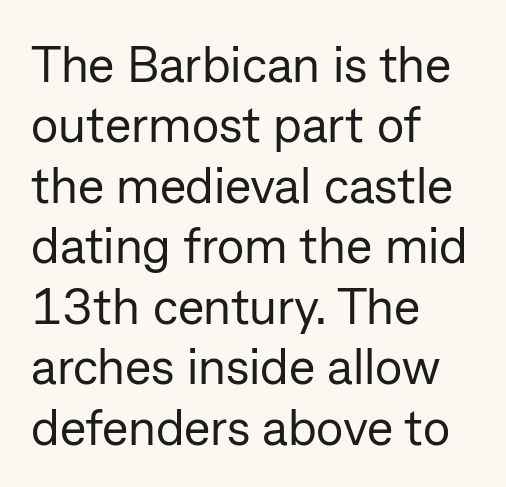
{"serif": "no", "italic": "no", "bold": "no", "weight": "regular", "width": "normal", "stroke_contrast": "low", "x_height": "medium", "monospaced": "no", "underline": "no", "align": "left", "line_spacing_ratio": 1.21, "letter_spacing": "normal", "letter_spacing_em": 0.0, "glyph_px": 50}
